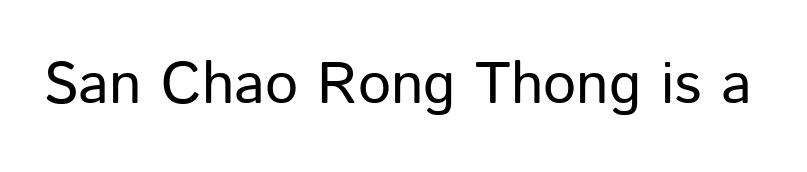
These lines are composed in type without serifs. The zone under the glyphs is completely vacant. Glyph-to-glyph distance matches everyday printed text. You could not count columns in this text — the font is proportionally spaced. In terms of posture, this sample is upright.
